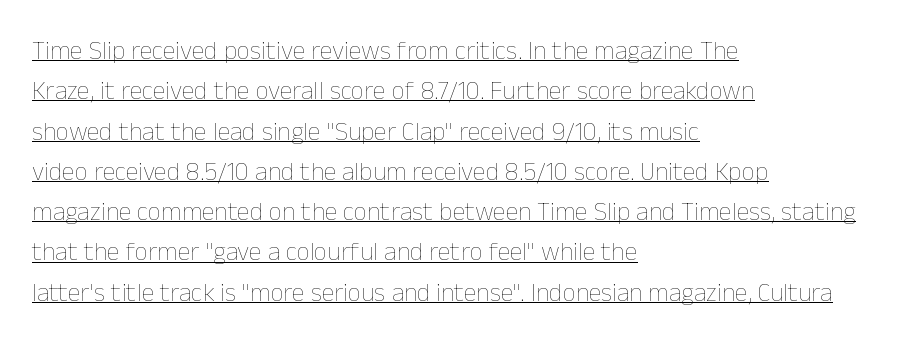
The image shows 26 px text type, upright; set left-aligned, normal line spacing (1.55x), normal letter spacing, underlined.
